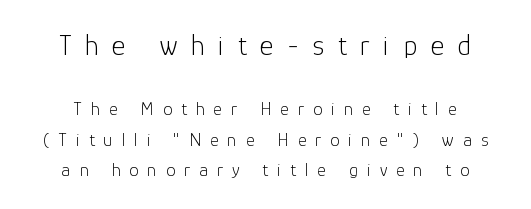
Q: Is the text bold? A: No.
Q: Is the text italic (slanted)? A: No, it is upright.
Q: Is the typeface a serif or a sans-serif typeface? A: Sans-serif.
Q: Is the text underlined? A: No.
Q: Is the spacing between letters normal or unusually wide? A: Unusually wide.
Q: Is the spacing between lines tight, normal or loose? A: Normal.
Q: Which block of text is set in a larger size, the first (top) or the second (bottom)? A: The first (top) one.
Q: Width (condensed, normal, or wide)? A: Normal.
Q: Stroke contrast? A: Low.
Q: x-height? A: Medium.
Q: Monospaced? A: No.
